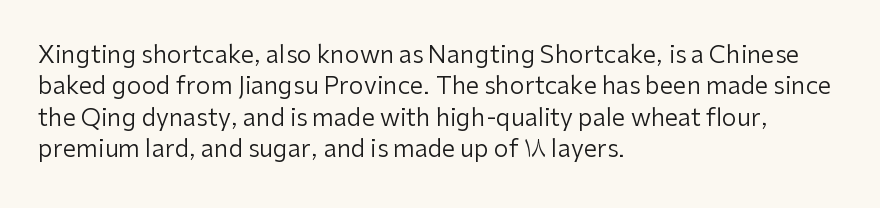
{"italic": "no", "bold": "no", "underline": "no", "align": "left", "line_spacing": "normal", "line_spacing_ratio": 1.31, "letter_spacing": "normal", "letter_spacing_em": 0.0, "glyph_px": 24}
